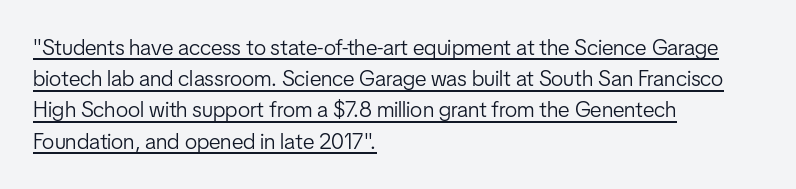
Casual observation: everything's shoved over to the left. Standard letterfit; no display-style spreading of the glyphs. Do the letters lean? They stand straight. If you measured baseline to baseline, you'd find a middling distance. Check the space under the baseline: a stroke is drawn there. The characters are drawn with everyday or finer stroke widths.
